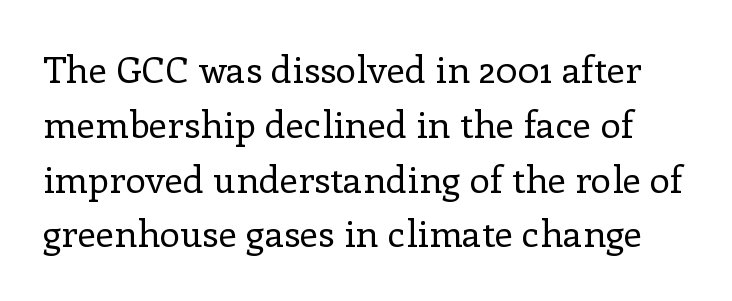
{"serif": "yes", "italic": "no", "bold": "no", "weight": "regular", "width": "normal", "stroke_contrast": "low", "x_height": "medium", "monospaced": "no", "underline": "no", "line_spacing": "normal", "line_spacing_ratio": 1.48, "letter_spacing": "normal", "letter_spacing_em": 0.0, "glyph_px": 37}
